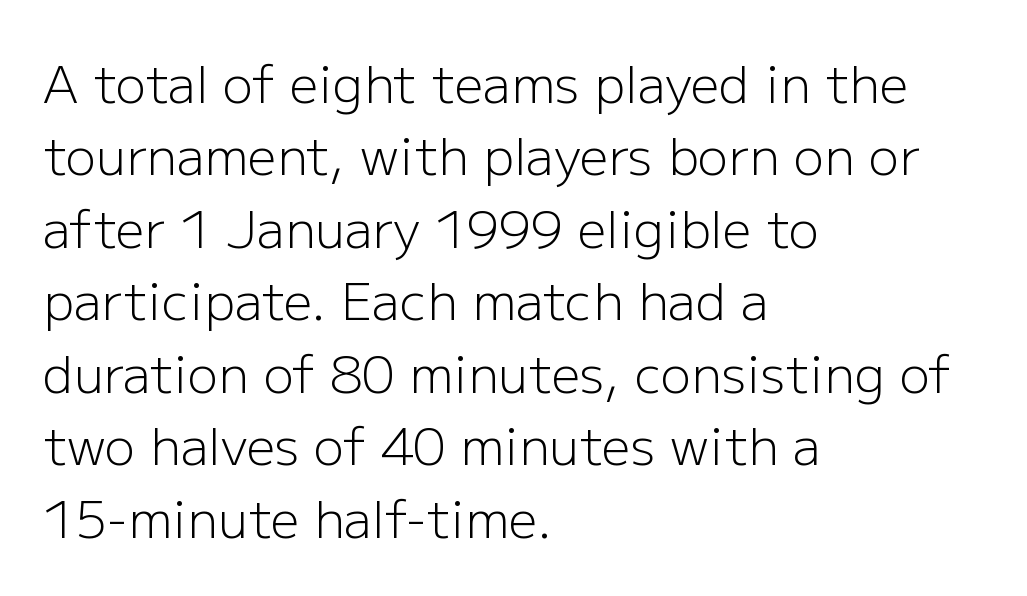
Does the leading feel generous? No, just average. The characters display no serif detailing; their extremities are plain. Do the letters lean? They stand straight. Type without underlining. Inter-character spacing is left at the font's built-in metrics.
